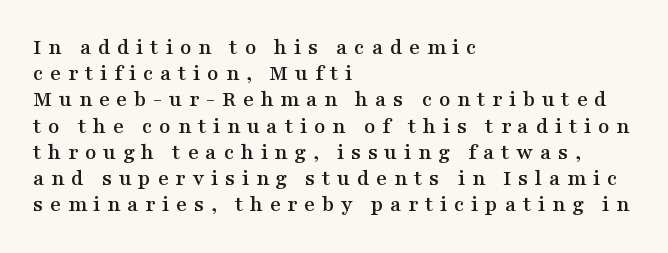
{"italic": "no", "underline": "no", "align": "left", "line_spacing": "tight", "line_spacing_ratio": 1.14, "letter_spacing": "wide", "letter_spacing_em": 0.29, "glyph_px": 23}
